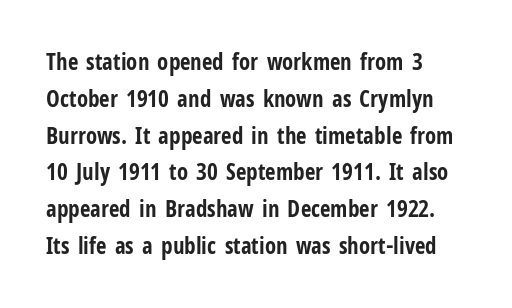
The passage shown stacks its lines at a standard gap. The rag falls on the right side of this text block. Nope, not italic — everything's standing straight. Rule under the text: the space is simply empty. The face used here is rendered with its standard letterfit.
